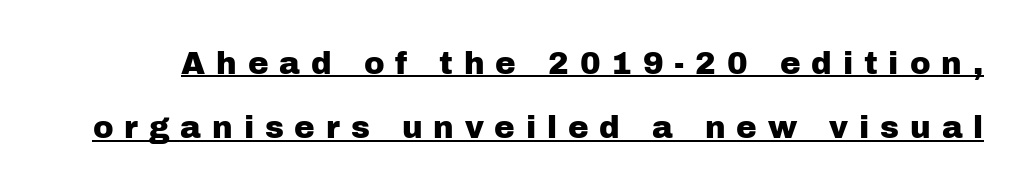
The image shows 31 px sans-serif type, upright; set loose line spacing (2.07x), unusually wide letter spacing (+0.35 em), underlined; low stroke contrast and a medium x-height.
